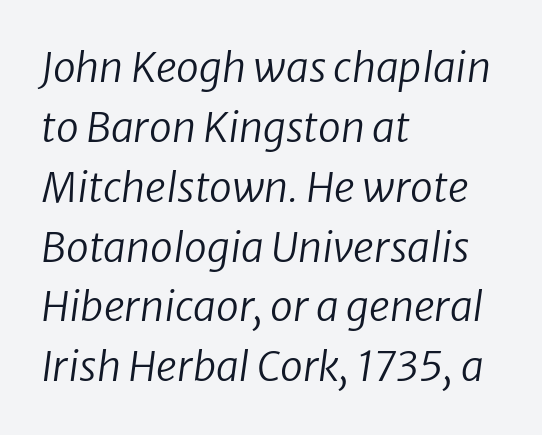
{"italic": "yes", "lean": "right", "slant_degrees": 8, "bold": "no", "weight": "regular", "width": "normal", "stroke_contrast": "low", "x_height": "medium", "monospaced": "no", "underline": "no", "align": "left", "line_spacing": "normal", "line_spacing_ratio": 1.46, "letter_spacing": "normal", "letter_spacing_em": 0.0, "glyph_px": 41}
